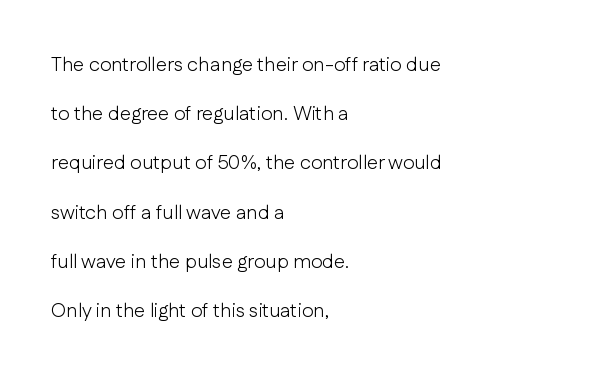
{"italic": "no", "bold": "no", "underline": "no", "align": "left", "line_spacing": "loose", "line_spacing_ratio": 2.46, "letter_spacing": "normal", "letter_spacing_em": 0.0, "glyph_px": 20}
